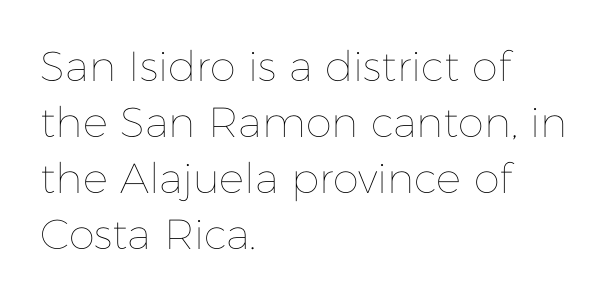
The image shows 42 px thin type, upright; set left-aligned, normal line spacing (1.33x), normal letter spacing, not underlined; low stroke contrast and a medium x-height.
